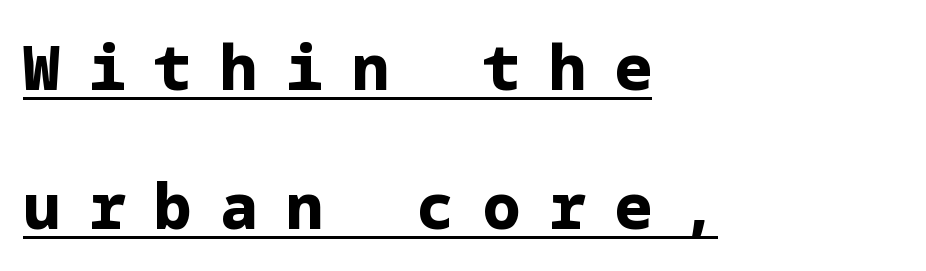
Q: Is the text bold? A: Yes.
Q: Is the text italic (slanted)? A: No, it is upright.
Q: Is the typeface a serif or a sans-serif typeface? A: Sans-serif.
Q: Is the text underlined? A: Yes.
Q: How is the paragraph aligned? A: Left-aligned.
Q: Is the spacing between letters normal or unusually wide? A: Unusually wide.
Q: Is the spacing between lines tight, normal or loose? A: Loose.
Q: Width (condensed, normal, or wide)? A: Normal.
Q: Stroke contrast? A: Low.
Q: x-height? A: Medium.
